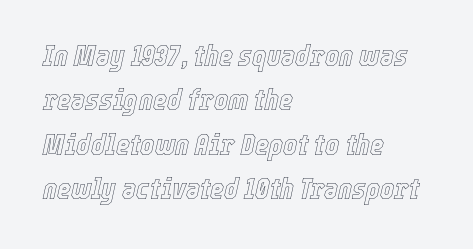
The image shows 30 px condensed type, italic (leaning right); set left-aligned, normal line spacing (1.48x), normal letter spacing, not underlined; a medium x-height.
